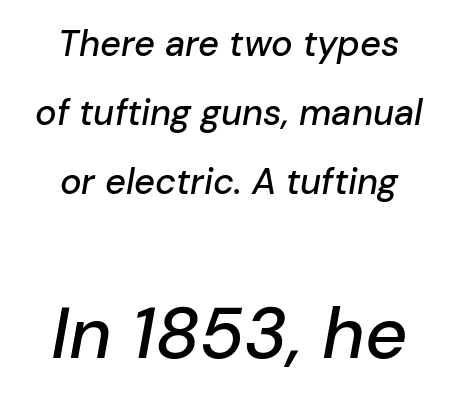
Q: Is the text italic (slanted)? A: Yes, it leans right by about 10 degrees.
Q: Is the text underlined? A: No.
Q: How is the paragraph aligned? A: Centered.
Q: Is the spacing between letters normal or unusually wide? A: Normal.
Q: Is the spacing between lines tight, normal or loose? A: Loose.
Q: Which block of text is set in a larger size, the first (top) or the second (bottom)? A: The second (bottom) one.
Q: Width (condensed, normal, or wide)? A: Normal.
Q: Stroke contrast? A: Low.
Q: x-height? A: Medium.
Q: Monospaced? A: No.
